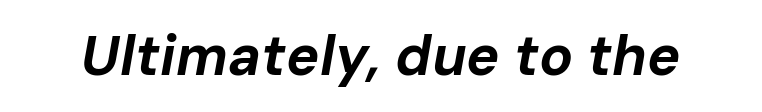
No extra tracking has been applied to these lines. The passage shown is typed in a proportional face where columns would drift. Weight: bold. A bare baseline throughout the passage.
